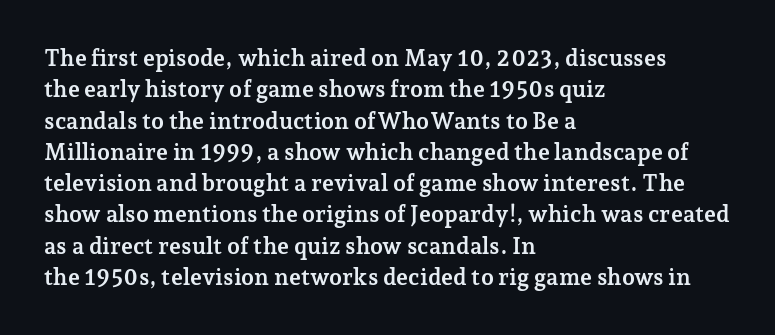
{"italic": "no", "bold": "yes", "underline": "no", "align": "left", "line_spacing": "normal", "line_spacing_ratio": 1.36, "letter_spacing": "normal", "letter_spacing_em": 0.0, "glyph_px": 23}
